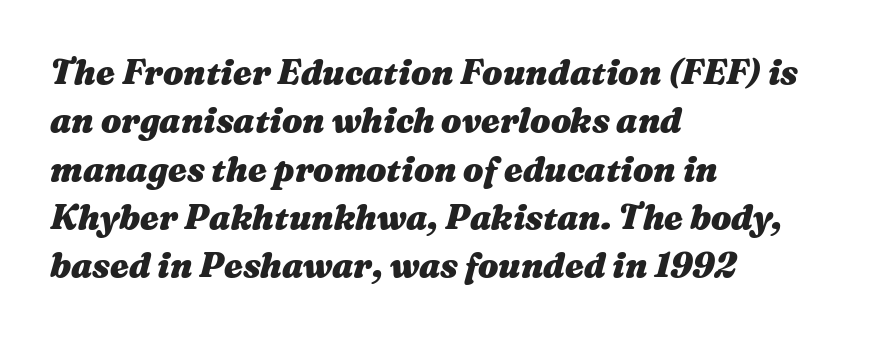
The image shows 34 px heavy, wide type, italic (leaning right); set left-aligned, normal line spacing (1.42x), normal letter spacing, not underlined; medium stroke contrast and a medium x-height.
